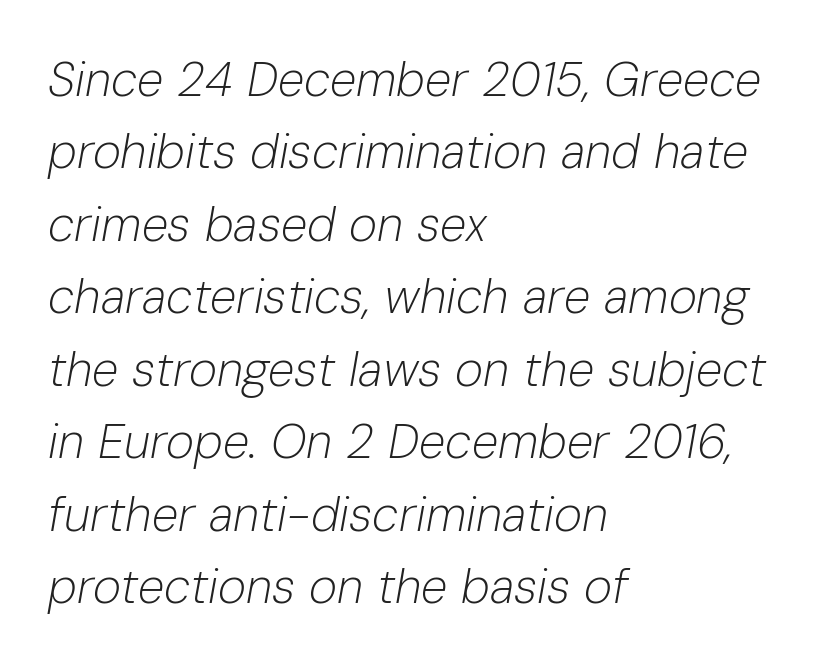
Q: Is the text bold? A: No.
Q: Is the text italic (slanted)? A: Yes, it leans right by about 10 degrees.
Q: Is the text underlined? A: No.
Q: How is the paragraph aligned? A: Left-aligned.
Q: Is the spacing between letters normal or unusually wide? A: Normal.
Q: Is the spacing between lines tight, normal or loose? A: Normal.
Q: Width (condensed, normal, or wide)? A: Normal.
Q: Stroke contrast? A: Low.
Q: x-height? A: Medium.
Q: Monospaced? A: No.
